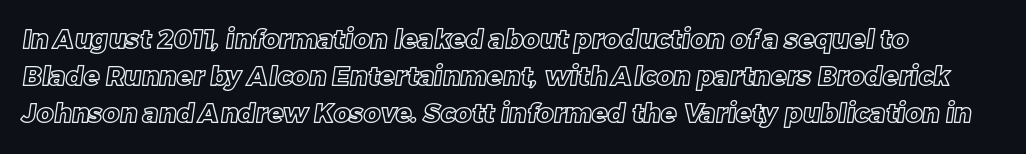
{"underline": "no", "align": "left", "line_spacing": "normal", "line_spacing_ratio": 1.43, "letter_spacing": "normal", "letter_spacing_em": 0.0, "glyph_px": 26}
